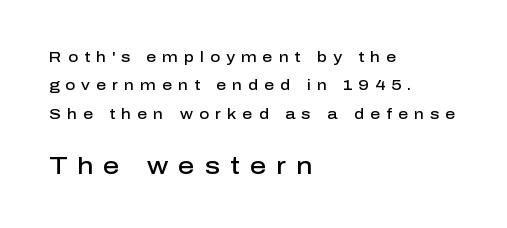
{"italic": "no", "bold": "semi", "underline": "no", "align": "left", "line_spacing": "loose", "line_spacing_ratio": 2.03, "letter_spacing": "wide", "letter_spacing_em": 0.43, "larger_block": "second", "size_ratio": 1.64, "glyph_px": 23}
